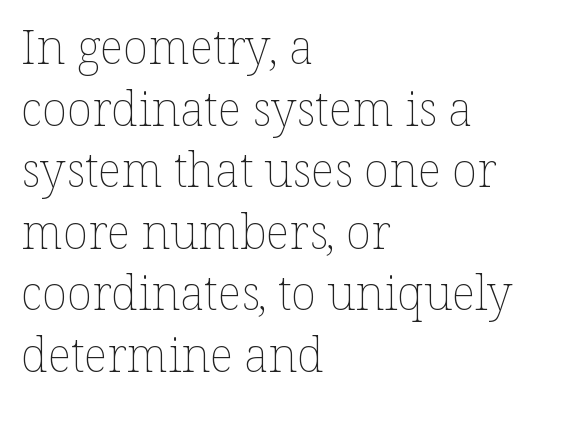
Q: Is the text bold? A: No.
Q: Is the text italic (slanted)? A: No, it is upright.
Q: Is the text underlined? A: No.
Q: How is the paragraph aligned? A: Left-aligned.
Q: Is the spacing between letters normal or unusually wide? A: Normal.
Q: Is the spacing between lines tight, normal or loose? A: Normal.
Q: Width (condensed, normal, or wide)? A: Normal.
Q: Stroke contrast? A: Low.
Q: x-height? A: Medium.
Q: Monospaced? A: No.
